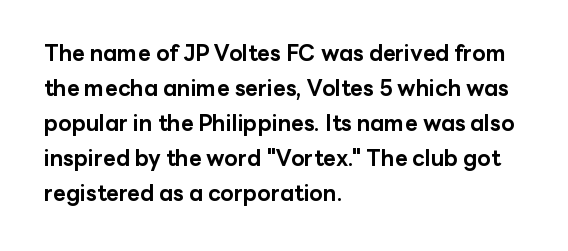
Q: Is the text bold? A: Yes.
Q: Is the text italic (slanted)? A: No, it is upright.
Q: Is the text underlined? A: No.
Q: How is the paragraph aligned? A: Left-aligned.
Q: Is the spacing between letters normal or unusually wide? A: Normal.
Q: Is the spacing between lines tight, normal or loose? A: Normal.
